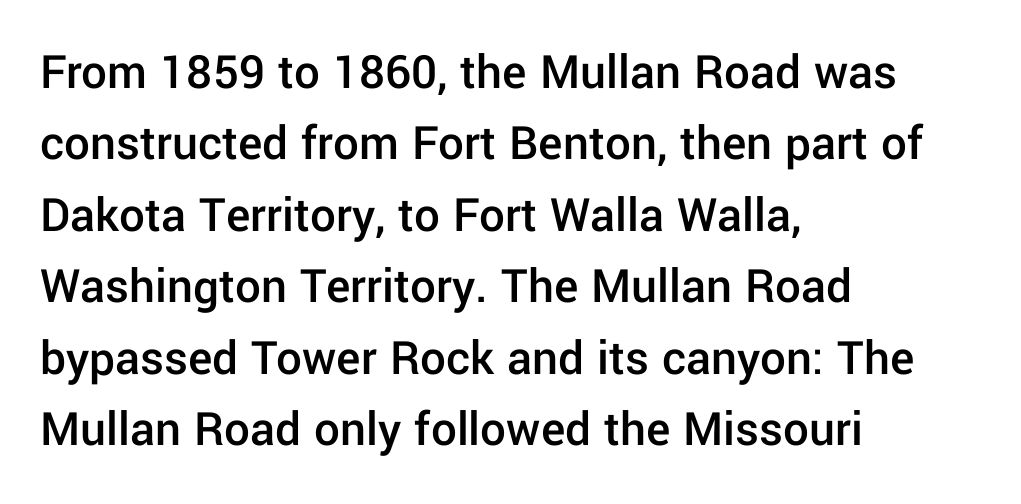
Style check: upright. This sample is left-justified, so line endings fall wherever the words run out. Successive baselines arrive at the customary interval. Each letter's strokes conclude bluntly, with no projecting serifs.
